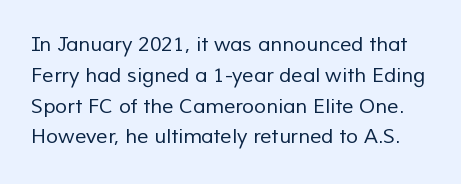
These lines keep a tight, regular rhythm from letter to letter. The strip under each line holds only bare page. The designer left line spacing at the default. This is not heavy type; no bold has been used.
